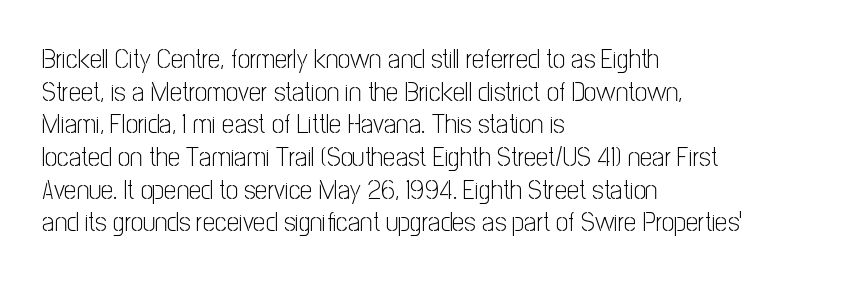
Q: Is the text bold? A: No.
Q: Is the text italic (slanted)? A: No, it is upright.
Q: Is the text underlined? A: No.
Q: How is the paragraph aligned? A: Left-aligned.
Q: Is the spacing between letters normal or unusually wide? A: Normal.
